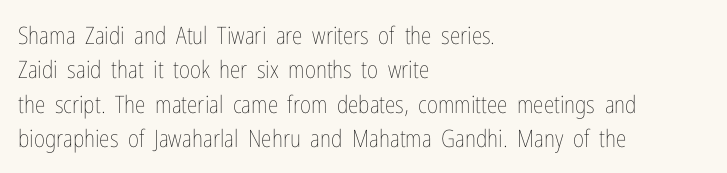
The image shows 24 px text type, upright; set left-aligned, normal line spacing (1.43x), normal letter spacing, not underlined.
